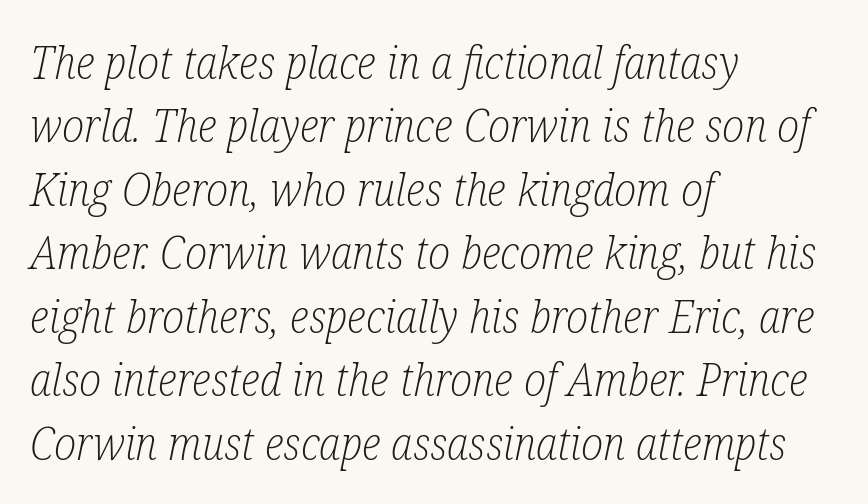
{"serif": "yes", "italic": "yes", "lean": "right", "slant_degrees": 12, "bold": "no", "weight": "light", "width": "condensed", "stroke_contrast": "low", "x_height": "medium", "monospaced": "no", "underline": "no", "align": "left", "line_spacing": "normal", "line_spacing_ratio": 1.41, "letter_spacing": "normal", "letter_spacing_em": 0.0, "glyph_px": 45}
